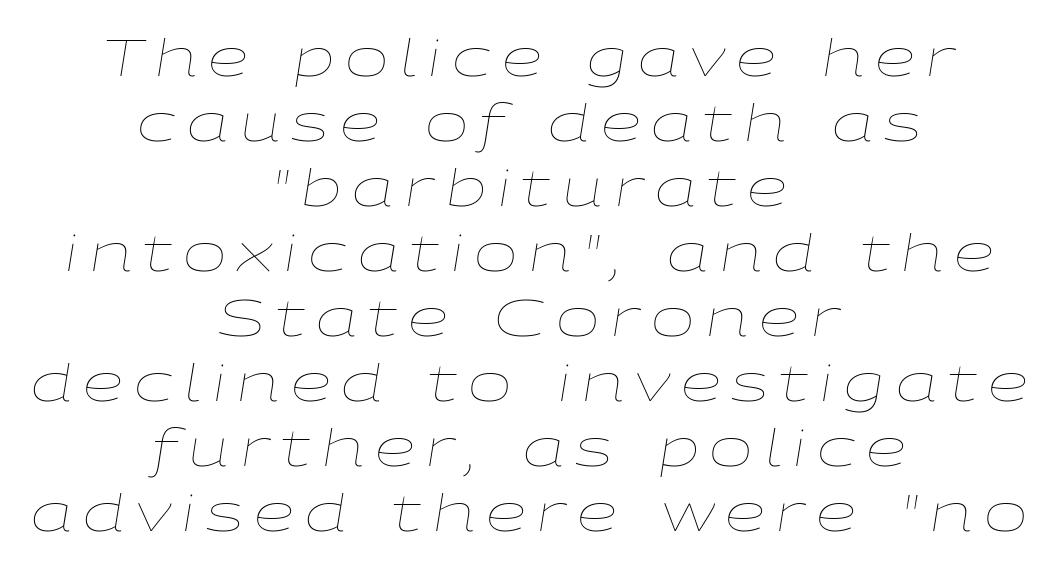
The passage shown leans; its letterforms are oblique. Character widths vary here, with narrow letters taking less room than wide ones. Check under the words: just untouched page. Bold? No — there's no thickening of the strokes.
